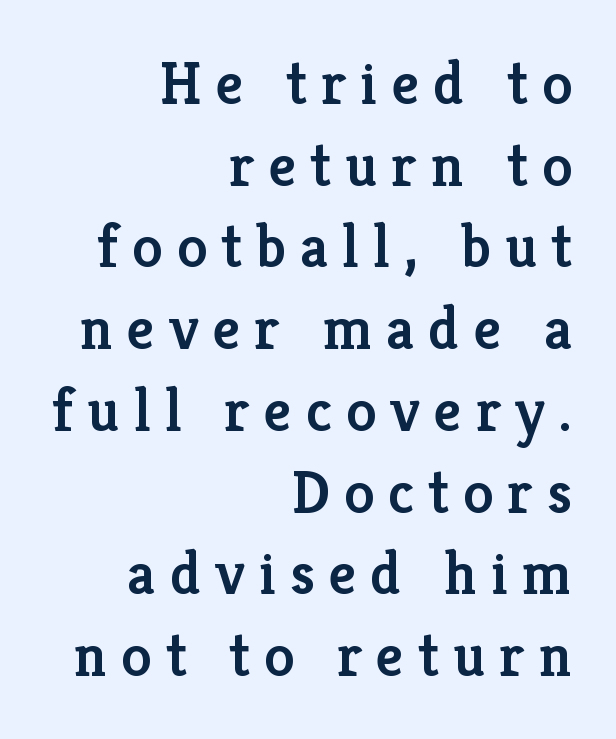
The image shows 61 px semibold serif type, upright; set right-aligned, normal line spacing (1.34x), unusually wide letter spacing (+0.23 em), not underlined; low stroke contrast and a medium x-height.
